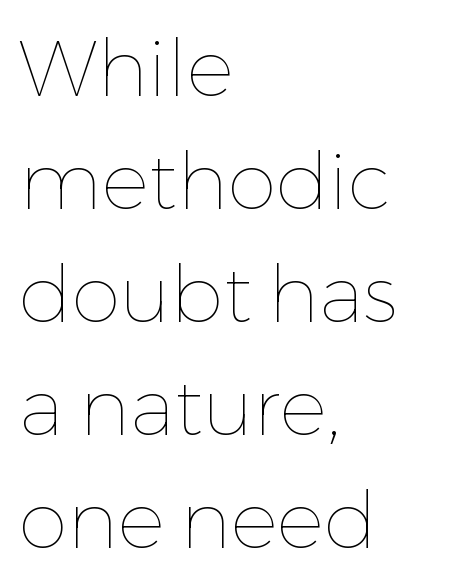
Q: Is the text bold? A: No.
Q: Is the text italic (slanted)? A: No, it is upright.
Q: Is the text underlined? A: No.
Q: How is the paragraph aligned? A: Left-aligned.
Q: Is the spacing between letters normal or unusually wide? A: Normal.
Q: Is the spacing between lines tight, normal or loose? A: Normal.
Q: Width (condensed, normal, or wide)? A: Normal.
Q: Stroke contrast? A: Low.
Q: x-height? A: Medium.
Q: Monospaced? A: No.
